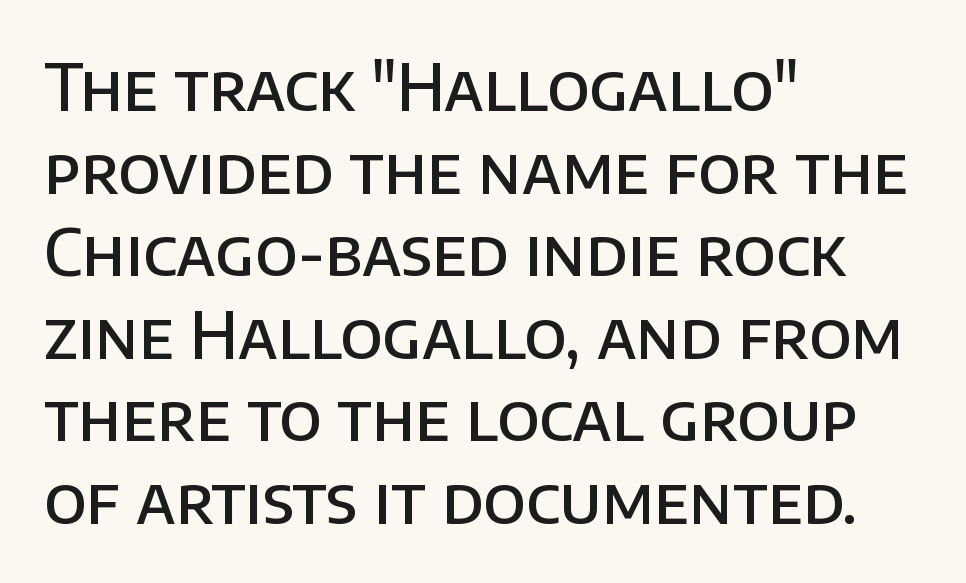
Summary of weight: moderately heavy, a semibold. Honestly, the row spacing looks completely unremarkable. Words float on clear page, feet unadorned. Unlike italic type, these characters show no tilt at all.
